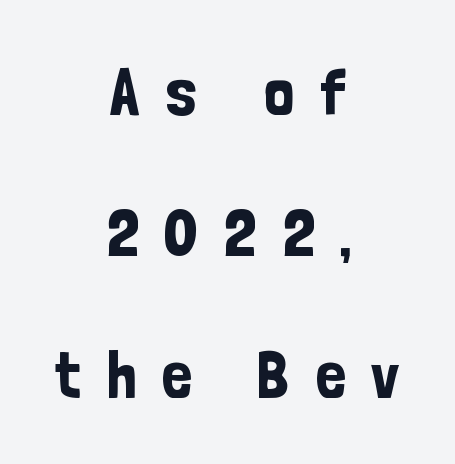
The image shows 67 px condensed sans-serif type, upright; set centered, loose line spacing (2.11x), unusually wide letter spacing (+0.37 em), not underlined; low stroke contrast and a medium x-height.
